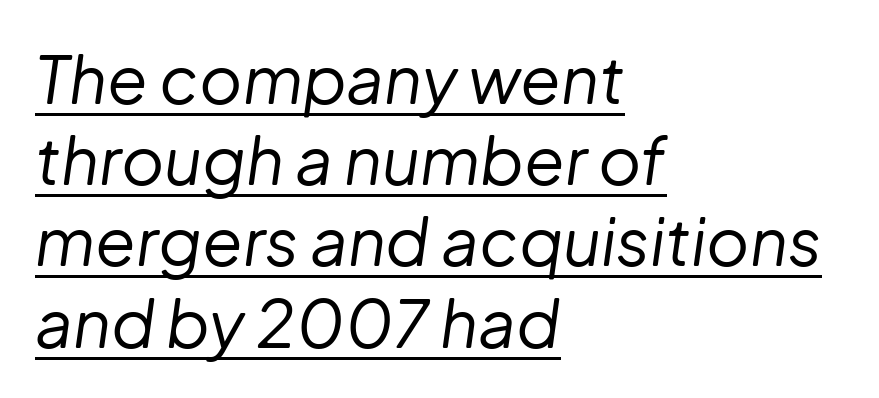
Q: Is the text bold? A: No.
Q: Is the text italic (slanted)? A: Yes, it leans right by about 8 degrees.
Q: Is the text underlined? A: Yes.
Q: How is the paragraph aligned? A: Left-aligned.
Q: Is the spacing between letters normal or unusually wide? A: Normal.
Q: Width (condensed, normal, or wide)? A: Normal.
Q: Stroke contrast? A: Low.
Q: x-height? A: Medium.
Q: Monospaced? A: No.
